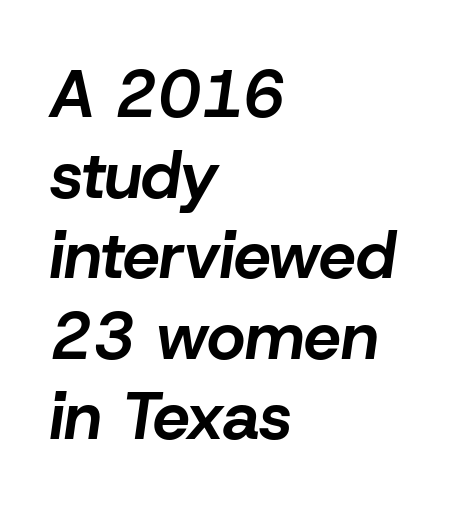
{"italic": "yes", "lean": "right", "slant_degrees": 8, "bold": "yes", "weight": "bold", "width": "normal", "stroke_contrast": "low", "x_height": "medium", "monospaced": "no", "underline": "no", "align": "left", "line_spacing_ratio": 1.22, "letter_spacing": "normal", "letter_spacing_em": 0.0, "glyph_px": 66}
